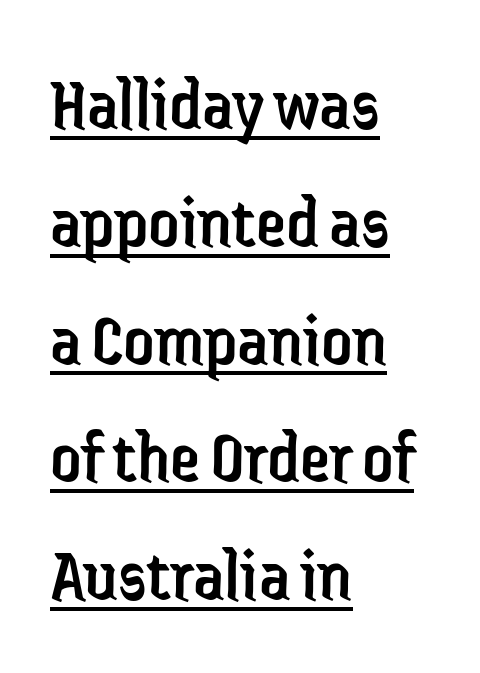
Q: Is the text bold? A: No.
Q: Is the text italic (slanted)? A: No, it is upright.
Q: Is the typeface a serif or a sans-serif typeface? A: Sans-serif.
Q: Is the text underlined? A: Yes.
Q: How is the paragraph aligned? A: Left-aligned.
Q: Is the spacing between letters normal or unusually wide? A: Normal.
Q: Is the spacing between lines tight, normal or loose? A: Normal.
Q: Width (condensed, normal, or wide)? A: Condensed.
Q: Stroke contrast? A: Low.
Q: x-height? A: Medium.
Q: Monospaced? A: No.
